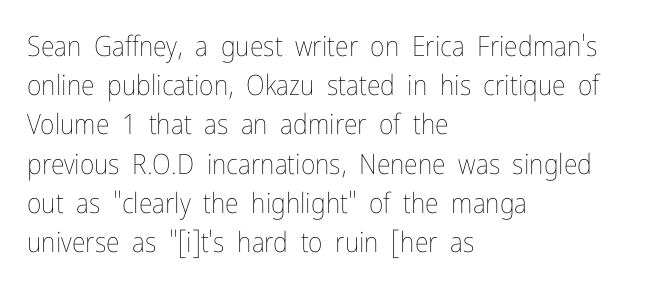
The image shows 28 px thin, condensed type, upright; set left-aligned, normal line spacing (1.4x), normal letter spacing, not underlined; low stroke contrast and a medium x-height.
